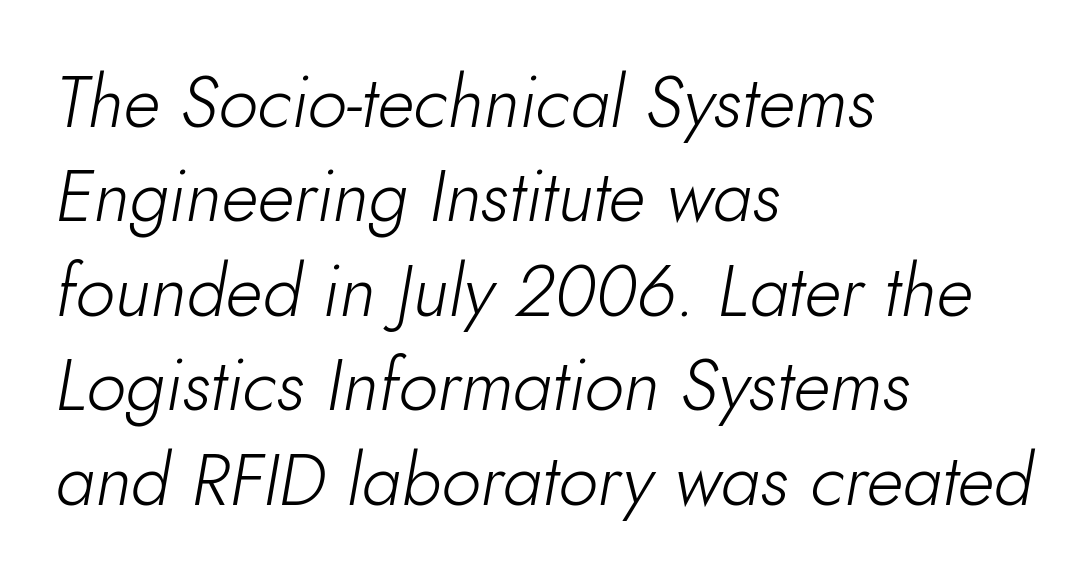
This sample uses plain, unmodified letter spacing. The gap between lines stays unmarked. Students, observe: this is what conventionally led text looks like. Think of a printed novel: that variable character pitch is what you see here. Ink coverage per letter is moderate at most.
